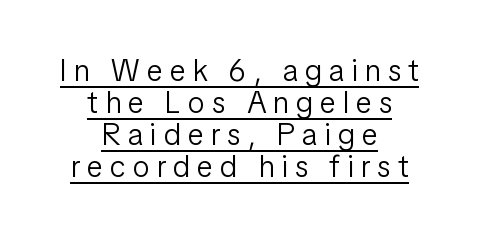
Q: Is the text bold? A: No.
Q: Is the text italic (slanted)? A: No, it is upright.
Q: Is the typeface a serif or a sans-serif typeface? A: Sans-serif.
Q: Is the text underlined? A: Yes.
Q: How is the paragraph aligned? A: Centered.
Q: Is the spacing between letters normal or unusually wide? A: Unusually wide.
Q: Is the spacing between lines tight, normal or loose? A: Tight.
Q: Width (condensed, normal, or wide)? A: Condensed.
Q: Stroke contrast? A: Low.
Q: x-height? A: Medium.
Q: Monospaced? A: No.
